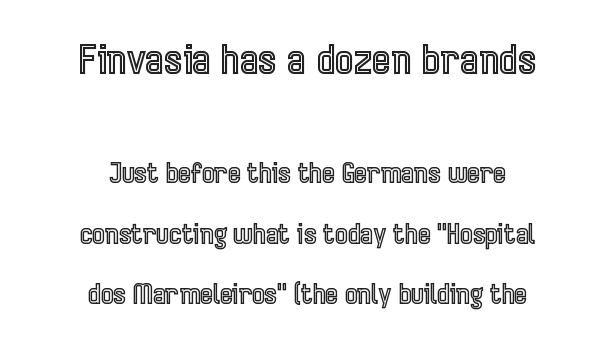
The image shows 40 px condensed type, upright; set centered, loose line spacing (2.25x), normal letter spacing, not underlined; the first (top) block is 1.48x larger; a medium x-height.
